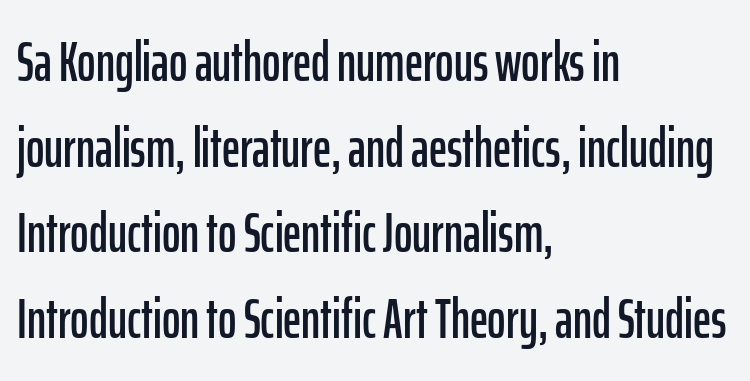
Q: Is the text italic (slanted)? A: No, it is upright.
Q: Is the typeface a serif or a sans-serif typeface? A: Sans-serif.
Q: Is the text underlined? A: No.
Q: How is the paragraph aligned? A: Left-aligned.
Q: Is the spacing between letters normal or unusually wide? A: Normal.
Q: Is the spacing between lines tight, normal or loose? A: Normal.
Q: Width (condensed, normal, or wide)? A: Condensed.
Q: Stroke contrast? A: Low.
Q: x-height? A: Medium.
Q: Monospaced? A: No.
